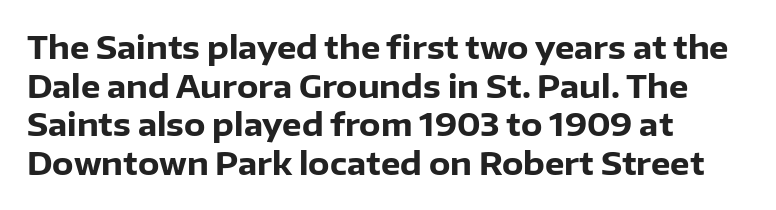
{"serif": "no", "italic": "no", "bold": "yes", "weight": "heavy", "width": "normal", "stroke_contrast": "low", "x_height": "medium", "monospaced": "no", "underline": "no", "align": "left", "line_spacing": "normal", "line_spacing_ratio": 1.25, "letter_spacing": "normal", "letter_spacing_em": 0.0, "glyph_px": 31}
